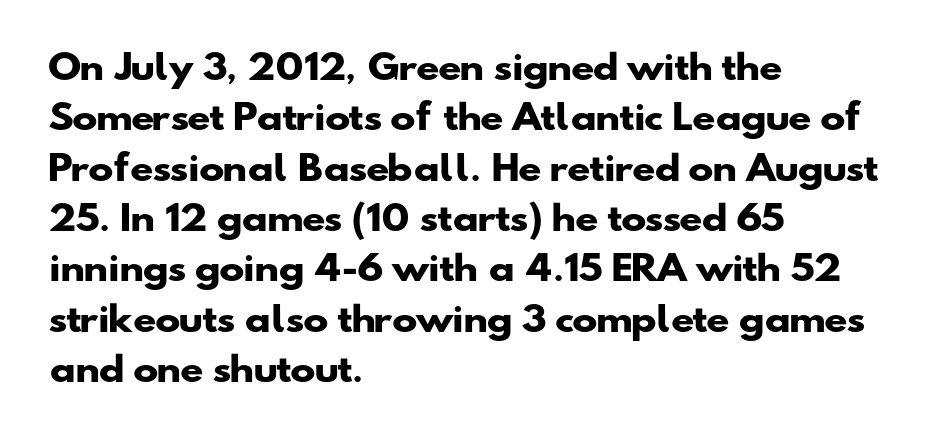
This sample uses plain, unmodified letter spacing. A typesetter would call this proportional, since set widths differ per character. The rendering shows plain stroke endings on the letterforms — a sans-serif design. Descender tails drop into unmarked territory.
